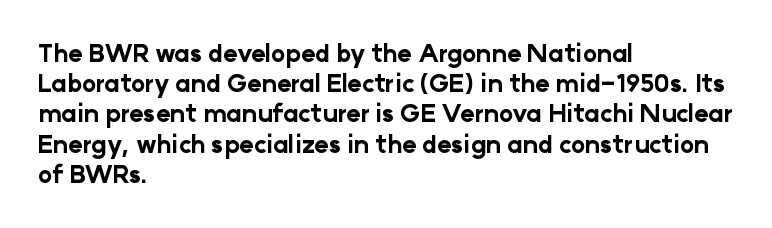
The ragged edge is on the right, which tells us the setting is flush left. The space beneath each line is pristine and unruled. This rendering leaves character spacing at its baseline value. The passage shown stacks its lines at a standard gap. Italic? Not at all — the glyphs are vertical. Emphasis by weight is at full strength: bold.
